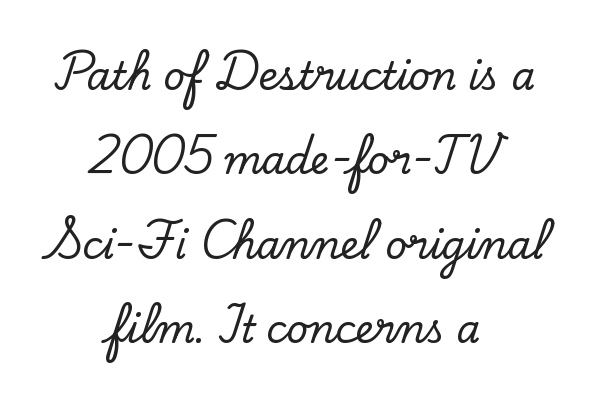
{"serif": "yes", "width": "normal", "stroke_contrast": "low", "x_height": "small", "monospaced": "no", "underline": "no", "align": "center", "line_spacing": "loose", "line_spacing_ratio": 2.22, "letter_spacing": "normal", "letter_spacing_em": 0.0, "glyph_px": 38}
